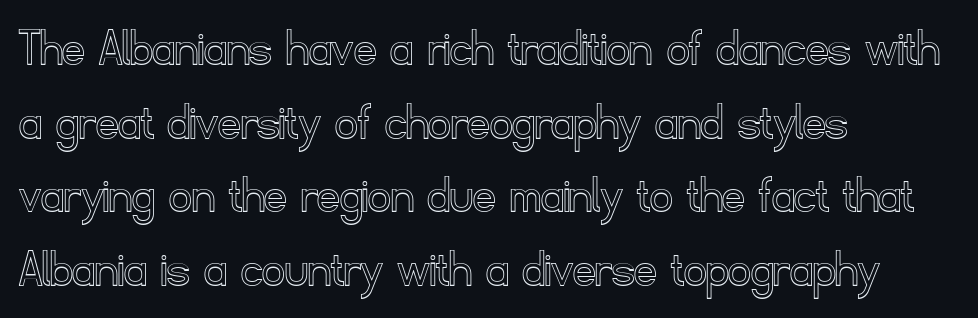
A clean baseline with only descenders dipping below it. Does extra space separate the letters? No, they use regular spacing. You could not count columns in this text — the font is proportionally spaced. Regular leading. Style check: upright.
